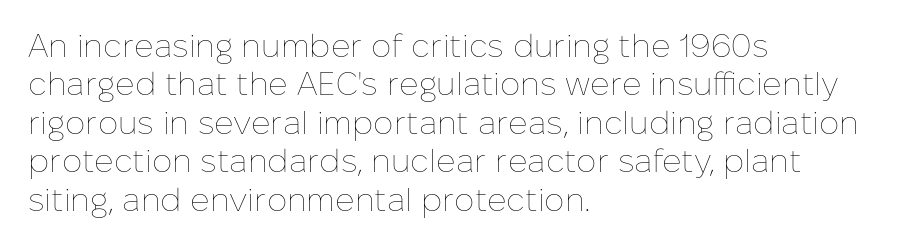
These lines are rendered in a variable-pitch font. The typography opts for an upright posture over an oblique one. Does the copy run flush right? No — it runs flush left. Honestly, there is no underline to notice here at all. The letterforms sit shoulder to shoulder at normal distance. The weight tops out at a normal text grade.
